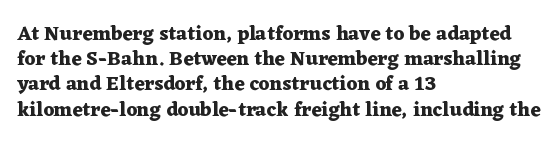
Q: Is the text bold? A: Yes.
Q: Is the text italic (slanted)? A: No, it is upright.
Q: Is the text underlined? A: No.
Q: How is the paragraph aligned? A: Left-aligned.
Q: Is the spacing between letters normal or unusually wide? A: Normal.
Q: Is the spacing between lines tight, normal or loose? A: Normal.
